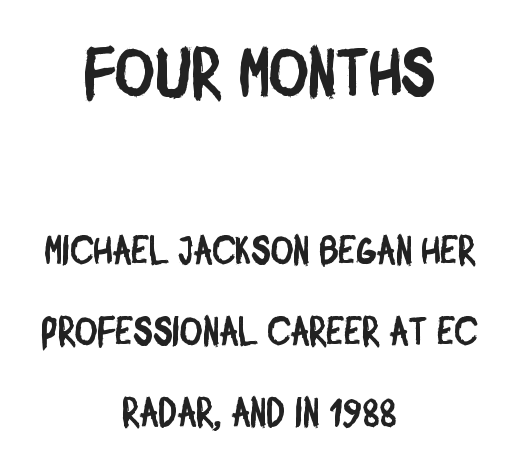
{"serif": "no", "width": "condensed", "stroke_contrast": "low", "x_height": "large", "monospaced": "no", "underline": "no", "align": "center", "line_spacing": "loose", "line_spacing_ratio": 2.07, "letter_spacing": "normal", "letter_spacing_em": 0.0, "larger_block": "first", "size_ratio": 1.74, "glyph_px": 68}
